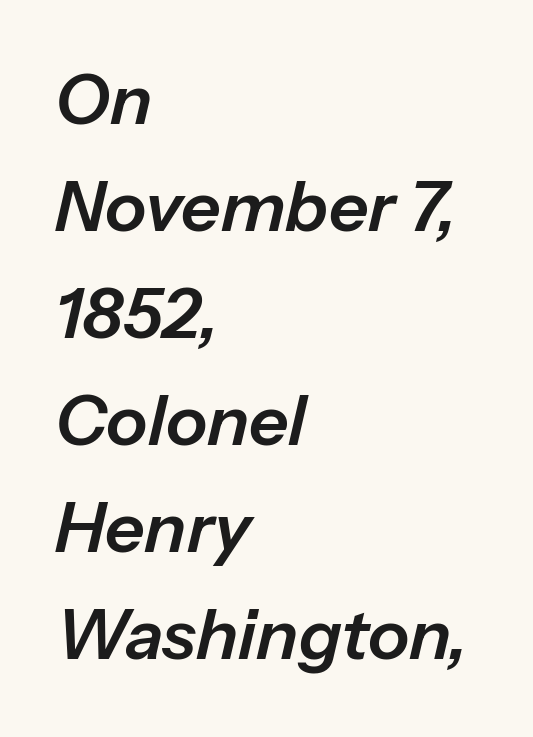
Q: Is the text italic (slanted)? A: Yes, it leans right by about 13 degrees.
Q: Is the text underlined? A: No.
Q: How is the paragraph aligned? A: Left-aligned.
Q: Is the spacing between letters normal or unusually wide? A: Normal.
Q: Is the spacing between lines tight, normal or loose? A: Normal.
Q: Width (condensed, normal, or wide)? A: Normal.
Q: Stroke contrast? A: Low.
Q: x-height? A: Medium.
Q: Monospaced? A: No.
